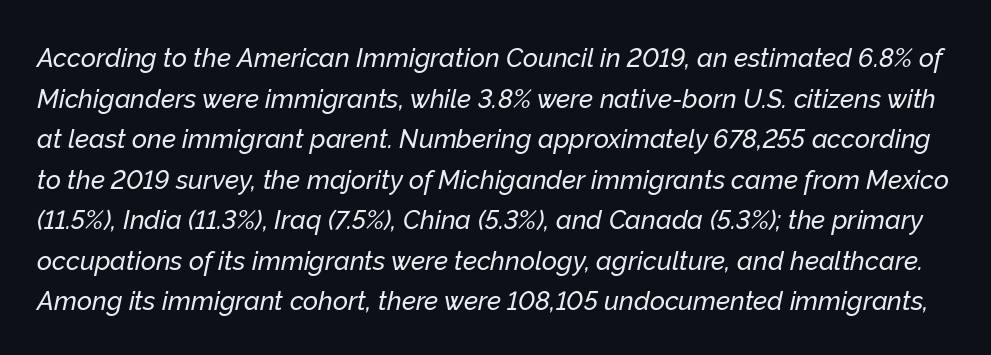
{"italic": "yes", "lean": "right", "slant_degrees": 12, "underline": "no", "line_spacing": "normal", "line_spacing_ratio": 1.56, "letter_spacing": "normal", "letter_spacing_em": 0.0, "glyph_px": 26}
